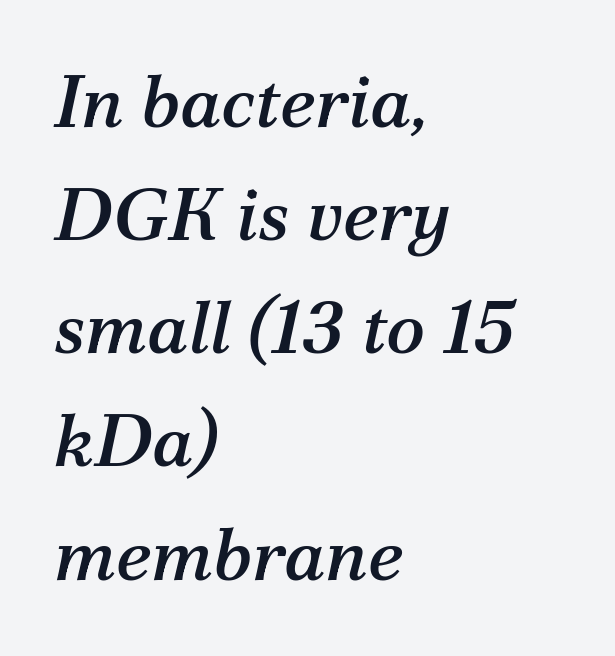
The image shows 73 px serif type, italic (leaning right); set left-aligned, normal line spacing (1.55x), normal letter spacing, not underlined; medium stroke contrast and a medium x-height.
